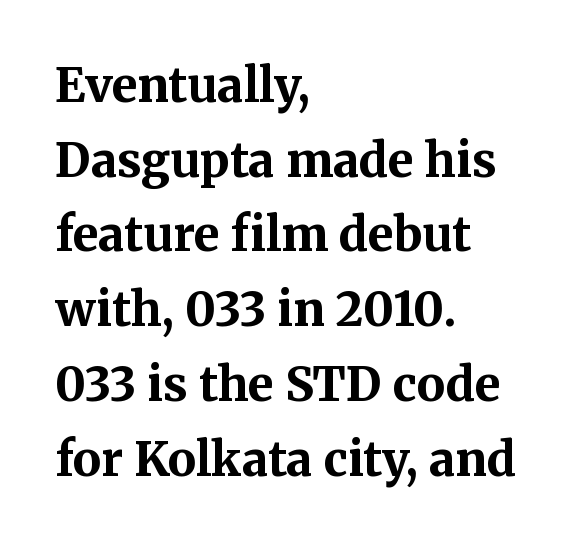
{"serif": "yes", "italic": "no", "bold": "yes", "weight": "bold", "width": "normal", "stroke_contrast": "medium", "x_height": "medium", "monospaced": "no", "underline": "no", "align": "left", "line_spacing": "normal", "line_spacing_ratio": 1.59, "letter_spacing": "normal", "letter_spacing_em": 0.0, "glyph_px": 47}
